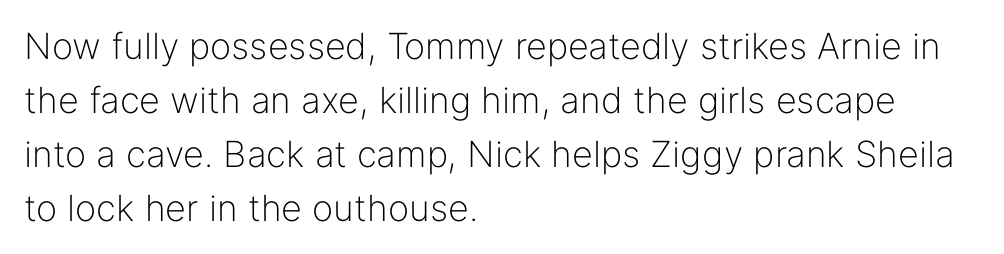
Q: Is the text bold? A: No.
Q: Is the text italic (slanted)? A: No, it is upright.
Q: Is the typeface a serif or a sans-serif typeface? A: Sans-serif.
Q: Is the text underlined? A: No.
Q: How is the paragraph aligned? A: Left-aligned.
Q: Is the spacing between letters normal or unusually wide? A: Normal.
Q: Is the spacing between lines tight, normal or loose? A: Normal.
Q: Width (condensed, normal, or wide)? A: Normal.
Q: Stroke contrast? A: Low.
Q: x-height? A: Medium.
Q: Monospaced? A: No.
